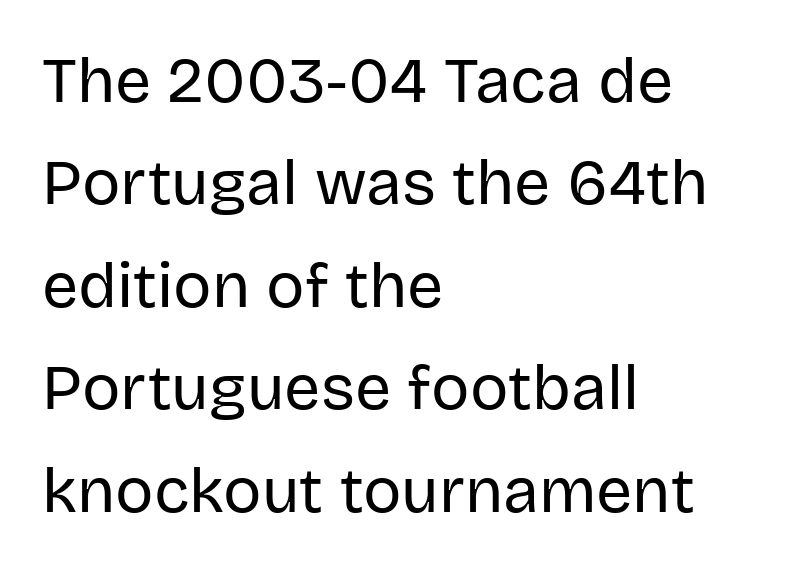
The image shows 64 px regular-weight sans-serif type, upright; set left-aligned, normal line spacing (1.6x), normal letter spacing, not underlined; low stroke contrast and a large x-height.
